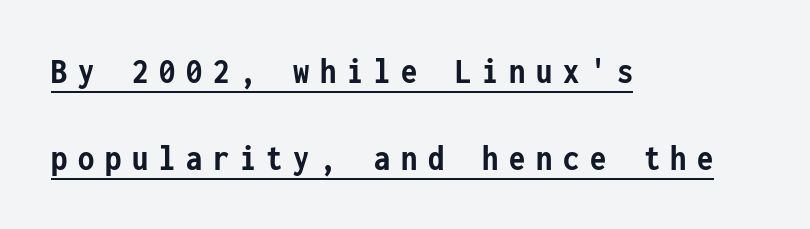
Is the block centered? No — it sits flush against the left margin. You could fit nearly another row in the gap between these rows. Compared with typical body copy, the letter spacing here is much looser. This rendering employs a face without finishing strokes, i.e., a sans-serif. Is there any slant? The stems are plumb.
